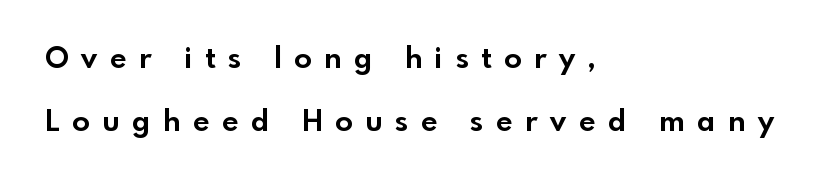
Q: Is the text bold? A: Yes.
Q: Is the text italic (slanted)? A: No, it is upright.
Q: Is the typeface a serif or a sans-serif typeface? A: Sans-serif.
Q: Is the text underlined? A: No.
Q: How is the paragraph aligned? A: Left-aligned.
Q: Is the spacing between letters normal or unusually wide? A: Unusually wide.
Q: Is the spacing between lines tight, normal or loose? A: Loose.
Q: Width (condensed, normal, or wide)? A: Normal.
Q: x-height? A: Small.
Q: Monospaced? A: No.
